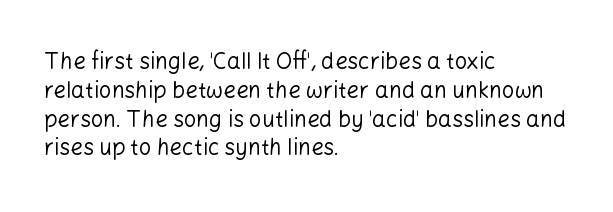
Q: Is the text bold? A: No.
Q: Is the text italic (slanted)? A: No, it is upright.
Q: Is the text underlined? A: No.
Q: How is the paragraph aligned? A: Left-aligned.
Q: Is the spacing between letters normal or unusually wide? A: Normal.
Q: Is the spacing between lines tight, normal or loose? A: Normal.
